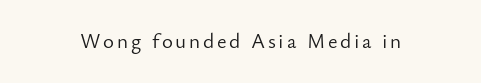
{"italic": "no", "bold": "no", "underline": "no", "glyph_px": 21}
